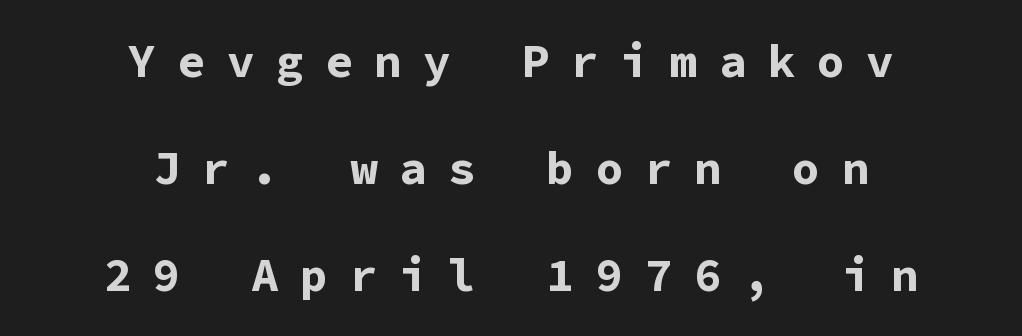
{"serif": "no", "italic": "no", "bold": "yes", "weight": "bold", "width": "normal", "stroke_contrast": "low", "x_height": "medium", "monospaced": "yes", "underline": "no", "align": "center", "line_spacing": "loose", "line_spacing_ratio": 2.33, "letter_spacing": "wide", "letter_spacing_em": 0.47, "glyph_px": 46}
